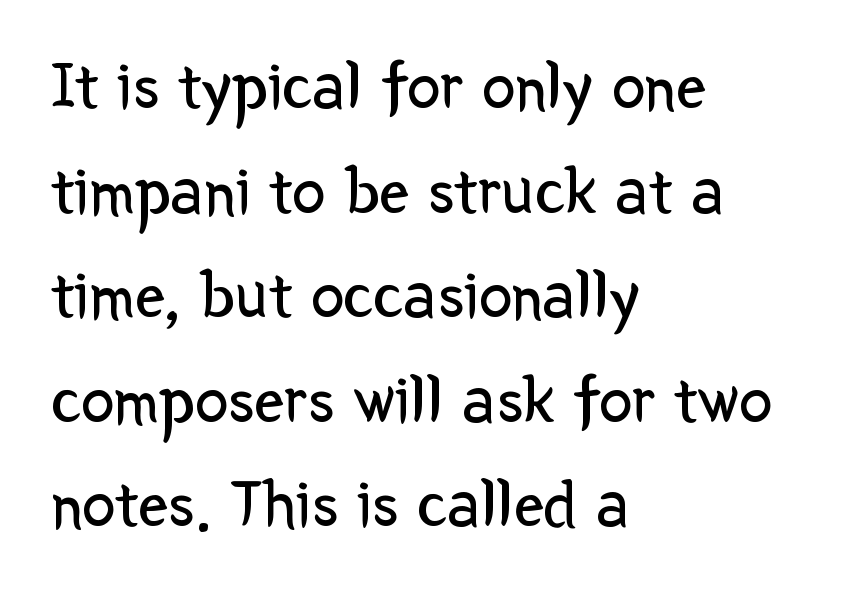
{"serif": "no", "italic": "no", "bold": "no", "weight": "regular", "width": "normal", "stroke_contrast": "low", "x_height": "medium", "monospaced": "no", "underline": "no", "align": "left", "line_spacing": "normal", "line_spacing_ratio": 1.56, "letter_spacing": "normal", "letter_spacing_em": 0.0, "glyph_px": 67}
